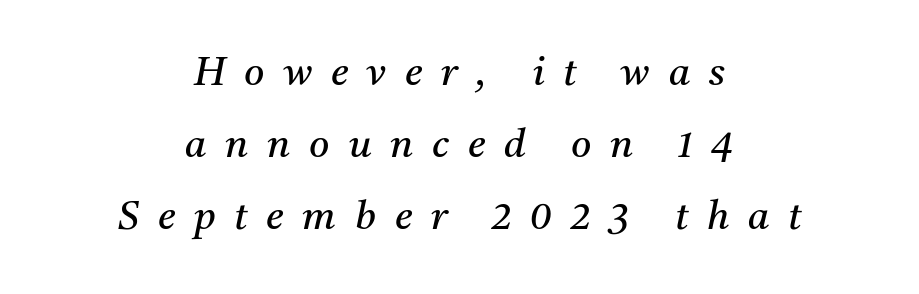
The image shows 39 px regular-weight serif type, italic (leaning right); set centered, line spacing 1.84x, unusually wide letter spacing (+0.48 em), not underlined; medium stroke contrast and a medium x-height.
